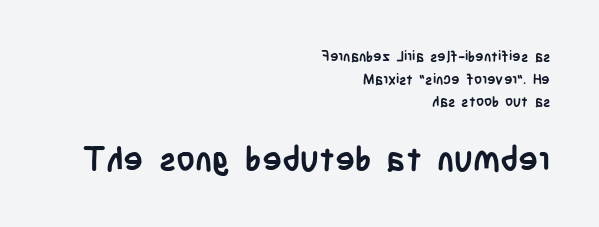
Q: Is the text bold? A: Yes.
Q: Is the text italic (slanted)? A: No, it is upright.
Q: Is the typeface a serif or a sans-serif typeface? A: Sans-serif.
Q: Is the text underlined? A: No.
Q: How is the paragraph aligned? A: Right-aligned.
Q: Is the spacing between letters normal or unusually wide? A: Normal.
Q: Is the spacing between lines tight, normal or loose? A: Normal.
Q: Which block of text is set in a larger size, the first (top) or the second (bottom)? A: The second (bottom) one.
Q: Width (condensed, normal, or wide)? A: Condensed.
Q: Stroke contrast? A: Low.
Q: x-height? A: Large.
Q: Monospaced? A: No.
